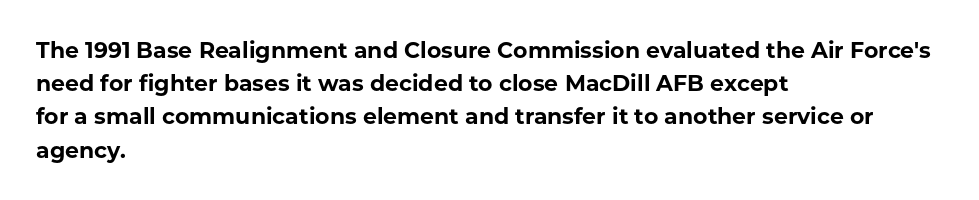
Leading matches the norm, producing a regular column. The area under the type is left untouched. Does extra space separate the letters? No, they use regular spacing. These lines were composed using upright roman letters.
